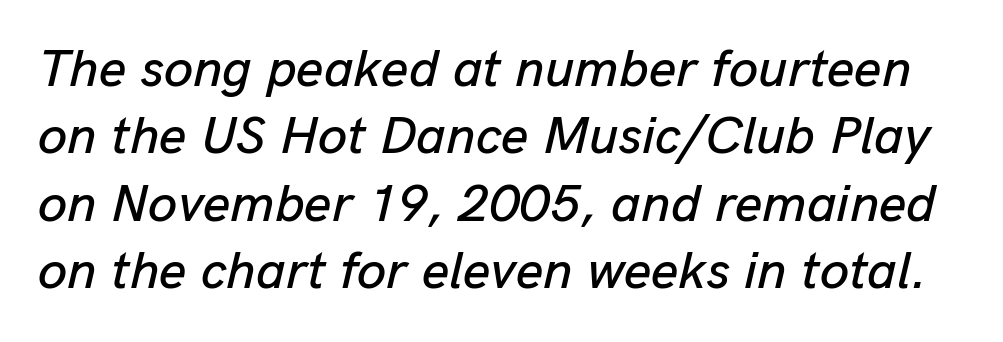
The letterforms sit shoulder to shoulder at normal distance. A typesetter would call this leading conventional body-copy spacing. The face used here is proportionally spaced, like ordinary book or web type. Beneath every word, the page is bare. Rendered with sloped, italic letterforms.
